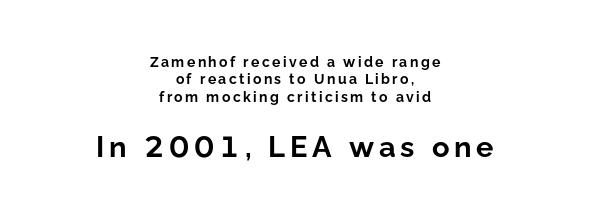
The text was rendered using a sans face with plain stroke endings. The space between consecutive lines is moderate. If you drew a line through each stem, it would be perfectly vertical. Looks like regular typesetting: each glyph gets only the width it needs.
